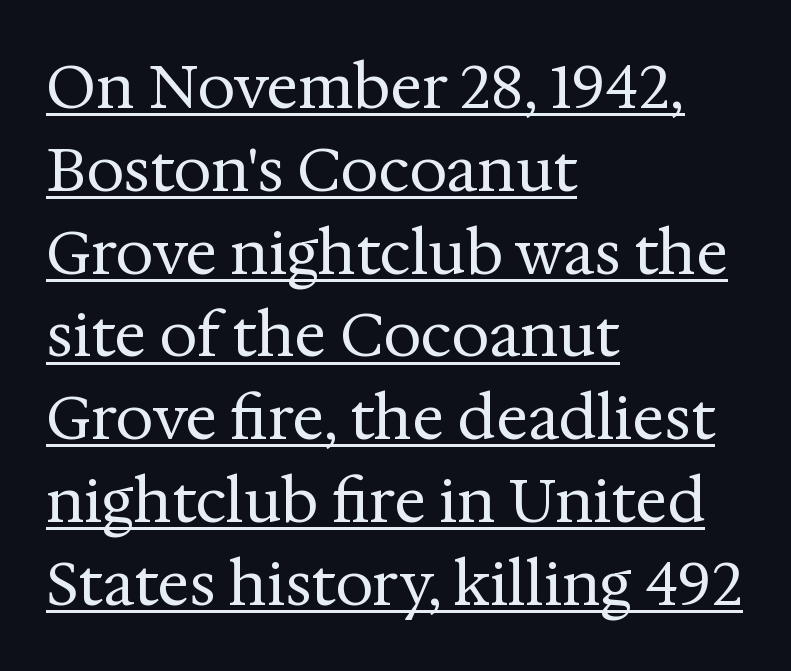
Q: Is the text bold? A: No.
Q: Is the text italic (slanted)? A: No, it is upright.
Q: Is the typeface a serif or a sans-serif typeface? A: Serif.
Q: Is the text underlined? A: Yes.
Q: How is the paragraph aligned? A: Left-aligned.
Q: Is the spacing between letters normal or unusually wide? A: Normal.
Q: Is the spacing between lines tight, normal or loose? A: Normal.
Q: Width (condensed, normal, or wide)? A: Normal.
Q: Stroke contrast? A: Medium.
Q: x-height? A: Medium.
Q: Monospaced? A: No.
